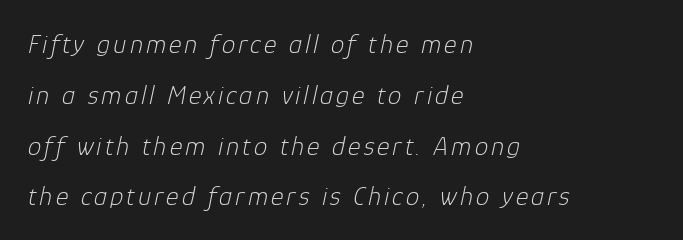
Would a proofreader flag this as italicized? Yes. Only glyphs here, with clear space below each row. This reads as an unemphasized weight, regular at the heaviest. The lines are quadded left.
